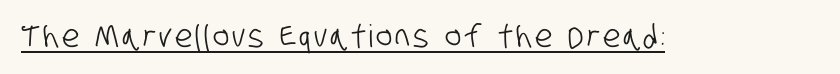
Q: Is the typeface a serif or a sans-serif typeface? A: Sans-serif.
Q: Is the text underlined? A: Yes.
Q: Width (condensed, normal, or wide)? A: Condensed.
Q: Stroke contrast? A: Low.
Q: x-height? A: Large.
Q: Monospaced? A: No.
